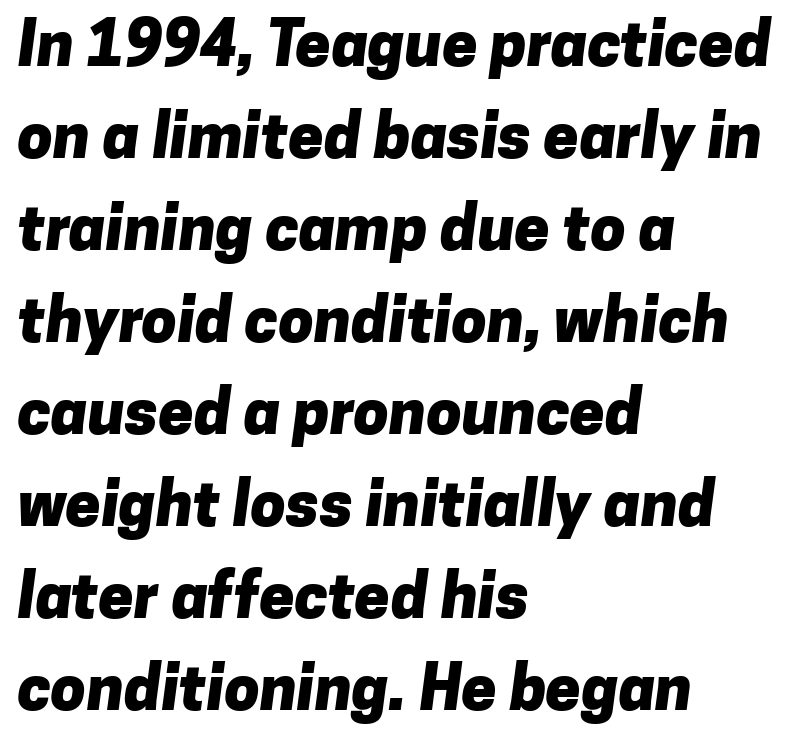
The image shows 63 px heavy sans-serif type; set left-aligned, normal line spacing (1.46x), normal letter spacing, not underlined; low stroke contrast and a medium x-height.
